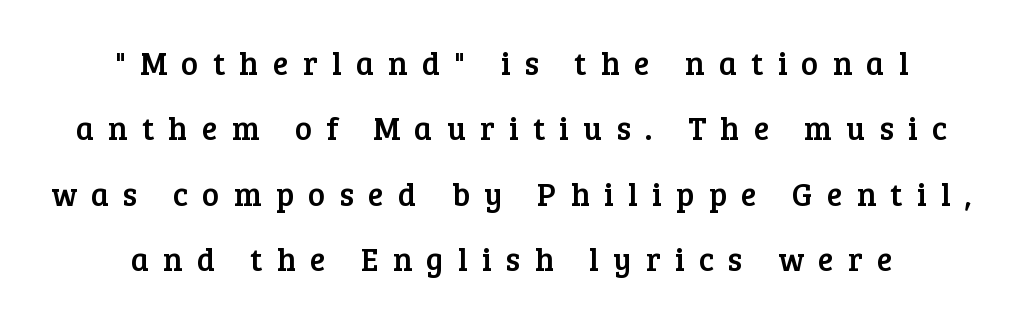
{"serif": "yes", "italic": "no", "width": "normal", "stroke_contrast": "low", "x_height": "medium", "monospaced": "no", "underline": "no", "align": "center", "line_spacing": "loose", "line_spacing_ratio": 2.04, "letter_spacing": "wide", "letter_spacing_em": 0.45, "glyph_px": 32}
